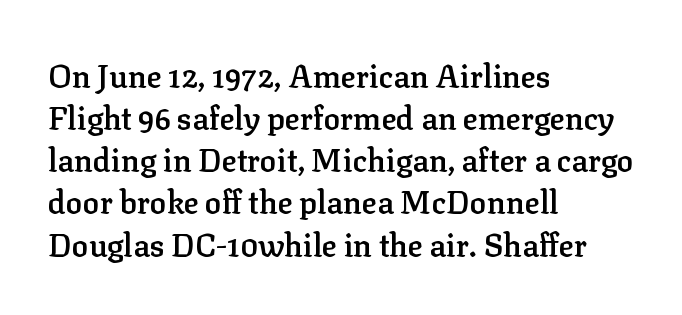
These lines keep a tight, regular rhythm from letter to letter. Look at the bottom of the vertical strokes: they flare into serifs here. If you measured baseline to baseline, you'd find a middling distance. Style check: upright.
